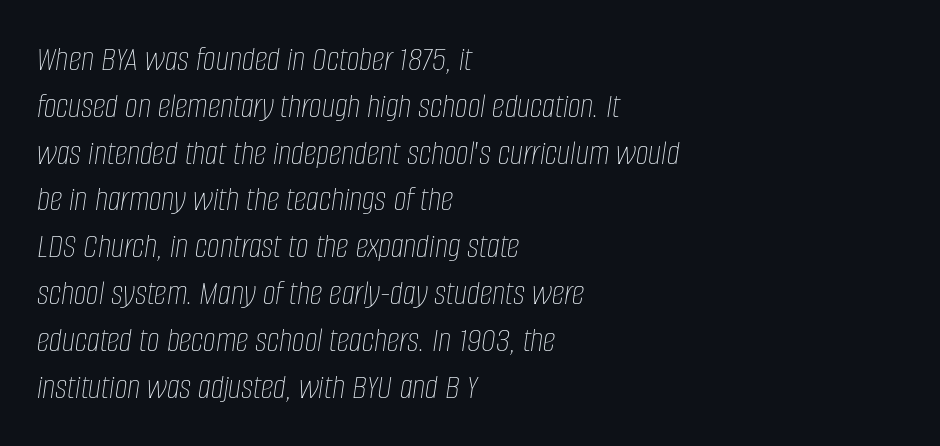
Each stroke keeps to a modest, everyday thickness or less. Students, note that the glyphs here touch the page at normal intervals. Typeset ragged right — the left edge is the straight one. Here the designer chose a conventional face with non-uniform glyph widths.
